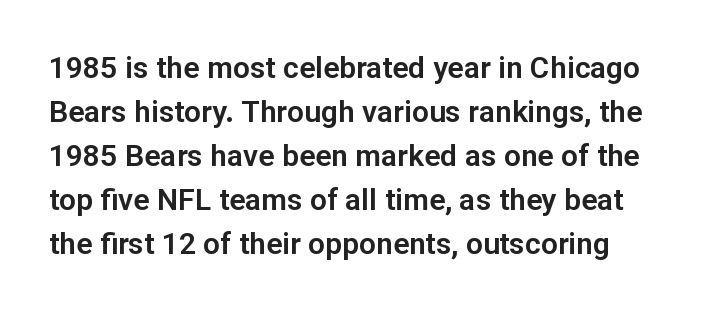
Q: Is the text italic (slanted)? A: No, it is upright.
Q: Is the typeface a serif or a sans-serif typeface? A: Sans-serif.
Q: Is the text underlined? A: No.
Q: Is the spacing between letters normal or unusually wide? A: Normal.
Q: Is the spacing between lines tight, normal or loose? A: Normal.
Q: Width (condensed, normal, or wide)? A: Normal.
Q: Stroke contrast? A: Low.
Q: x-height? A: Medium.
Q: Monospaced? A: No.
